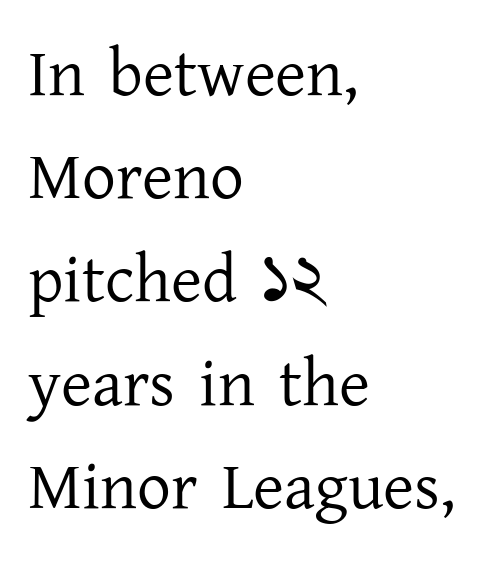
{"serif": "yes", "italic": "no", "bold": "no", "weight": "regular", "width": "normal", "stroke_contrast": "low", "x_height": "medium", "monospaced": "no", "underline": "no", "align": "left", "line_spacing": "normal", "line_spacing_ratio": 1.54, "letter_spacing": "normal", "letter_spacing_em": 0.0, "glyph_px": 67}
